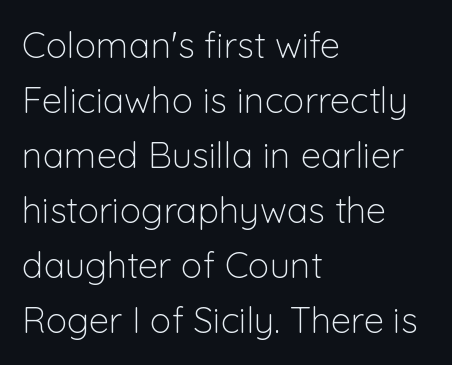
Q: Is the text bold? A: No.
Q: Is the text italic (slanted)? A: No, it is upright.
Q: Is the typeface a serif or a sans-serif typeface? A: Sans-serif.
Q: Is the text underlined? A: No.
Q: How is the paragraph aligned? A: Left-aligned.
Q: Is the spacing between letters normal or unusually wide? A: Normal.
Q: Is the spacing between lines tight, normal or loose? A: Normal.
Q: Width (condensed, normal, or wide)? A: Normal.
Q: Stroke contrast? A: Low.
Q: x-height? A: Medium.
Q: Monospaced? A: No.
